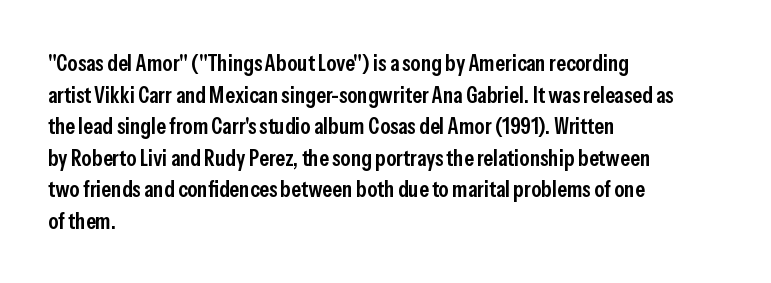
The image shows 23 px text type, upright; set left-aligned, normal line spacing (1.37x), normal letter spacing, not underlined.
